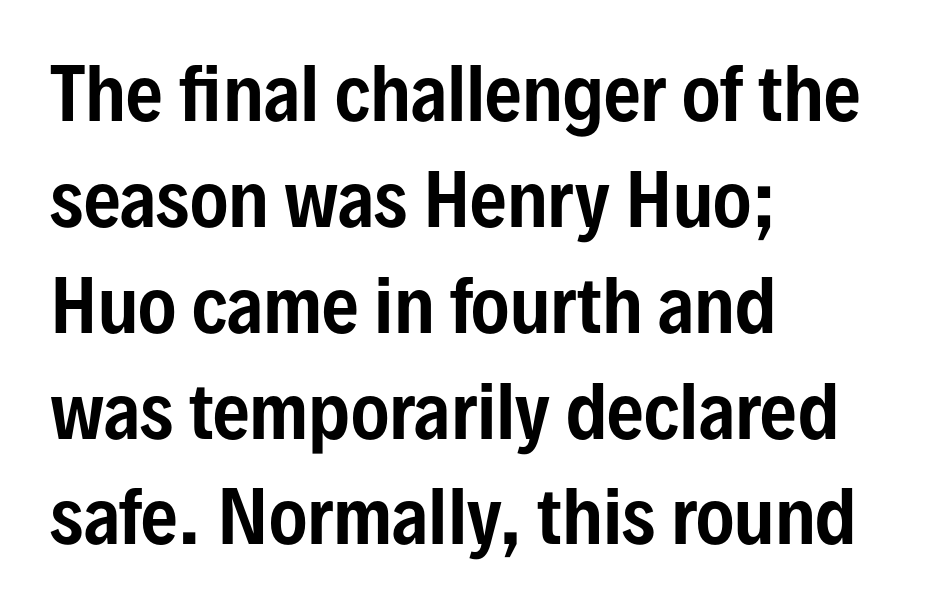
The image shows 72 px condensed sans-serif type, upright; set left-aligned, normal line spacing (1.47x), normal letter spacing, not underlined; low stroke contrast and a medium x-height.
